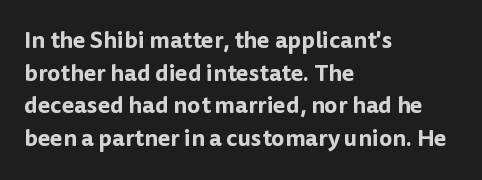
All the whitespace from short lines collects on the right. Standard letterfit; no display-style spreading of the glyphs. The area under the type is left untouched. Characters remain perfectly vertical along every line. If you measured baseline to baseline, you'd find a middling distance.
